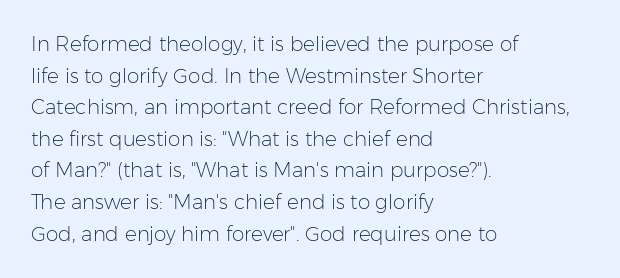
{"italic": "no", "bold": "no", "underline": "no", "align": "left", "line_spacing": "normal", "line_spacing_ratio": 1.58, "letter_spacing": "normal", "letter_spacing_em": 0.0, "glyph_px": 20}
